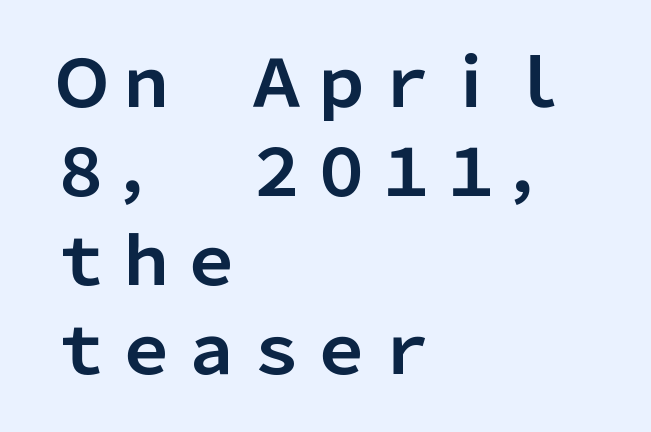
Notice how thick the strokes are: this is what a full bold looks like. The characters display no serif detailing; their extremities are plain. Check under the words: just untouched page. Letter spacing: default.
